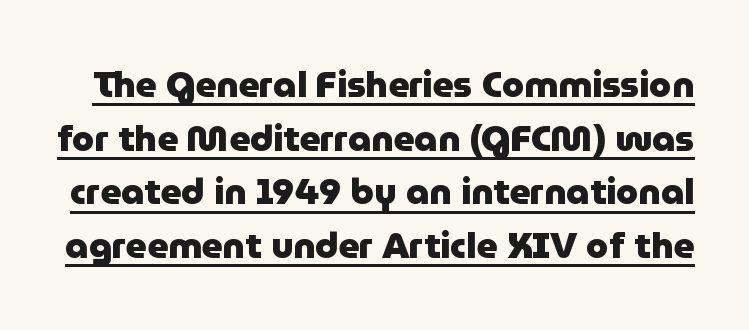
{"serif": "no", "italic": "no", "bold": "yes", "weight": "heavy", "width": "normal", "stroke_contrast": "low", "x_height": "medium", "monospaced": "no", "underline": "yes", "line_spacing": "normal", "line_spacing_ratio": 1.49, "letter_spacing": "normal", "letter_spacing_em": 0.0, "glyph_px": 36}
